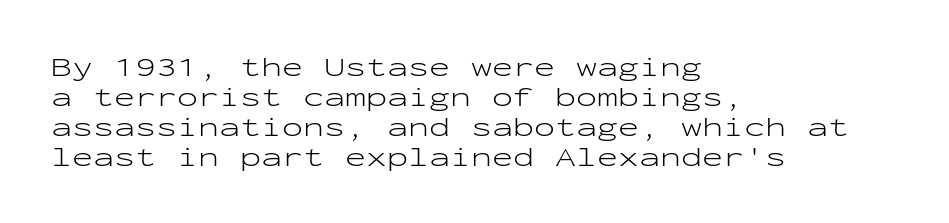
{"serif": "no", "italic": "no", "bold": "no", "weight": "light", "width": "wide", "stroke_contrast": "low", "x_height": "medium", "monospaced": "yes", "underline": "no", "align": "left", "line_spacing": "tight", "line_spacing_ratio": 1.07, "letter_spacing": "normal", "letter_spacing_em": 0.0, "glyph_px": 28}
